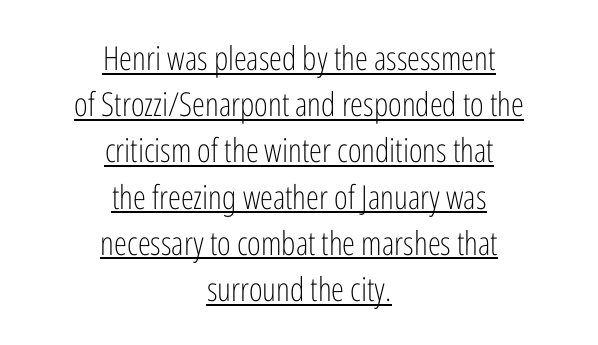
Q: Is the text bold? A: No.
Q: Is the text italic (slanted)? A: No, it is upright.
Q: Is the typeface a serif or a sans-serif typeface? A: Sans-serif.
Q: Is the text underlined? A: Yes.
Q: How is the paragraph aligned? A: Centered.
Q: Is the spacing between letters normal or unusually wide? A: Normal.
Q: Is the spacing between lines tight, normal or loose? A: Normal.
Q: Width (condensed, normal, or wide)? A: Condensed.
Q: Stroke contrast? A: Low.
Q: x-height? A: Medium.
Q: Monospaced? A: No.
